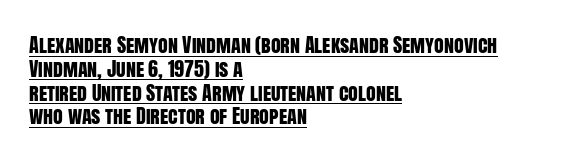
Q: Is the text italic (slanted)? A: No, it is upright.
Q: Is the text underlined? A: Yes.
Q: How is the paragraph aligned? A: Left-aligned.
Q: Is the spacing between letters normal or unusually wide? A: Normal.
